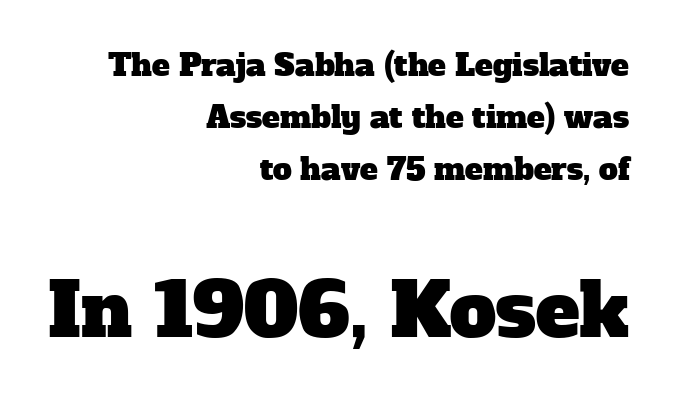
The image shows 74 px serif type; set right-aligned, line spacing 1.74x, normal letter spacing, not underlined; the second (bottom) block is 2.47x larger; low stroke contrast and a medium x-height.
